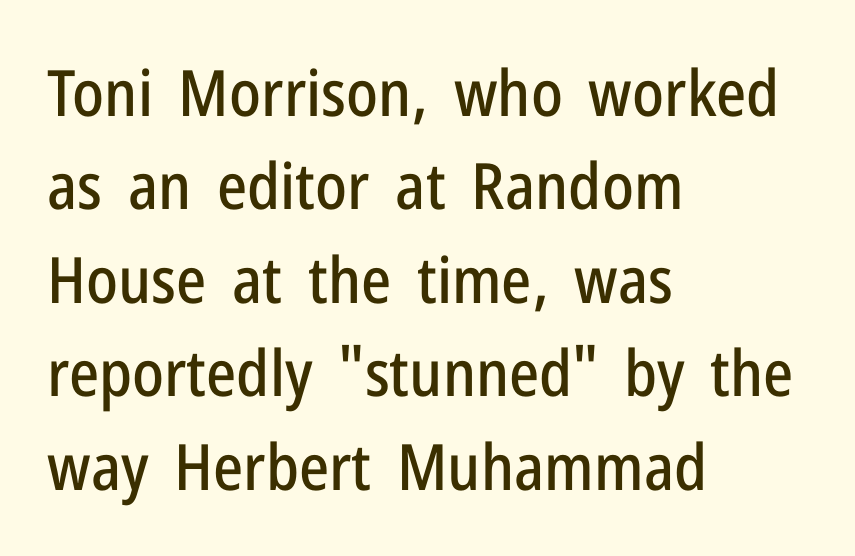
{"serif": "no", "italic": "no", "width": "condensed", "stroke_contrast": "low", "x_height": "medium", "monospaced": "no", "underline": "no", "align": "left", "line_spacing": "normal", "line_spacing_ratio": 1.46, "letter_spacing": "normal", "letter_spacing_em": 0.0, "glyph_px": 64}
